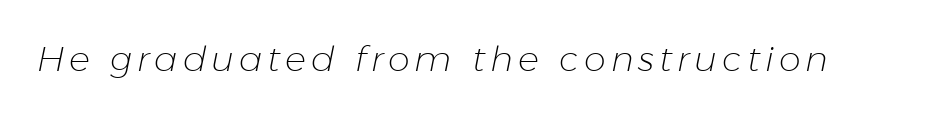
Q: Is the text bold? A: No.
Q: Is the text italic (slanted)? A: Yes, it leans right by about 11 degrees.
Q: Is the text underlined? A: No.
Q: Width (condensed, normal, or wide)? A: Normal.
Q: Stroke contrast? A: Low.
Q: x-height? A: Medium.
Q: Monospaced? A: No.
